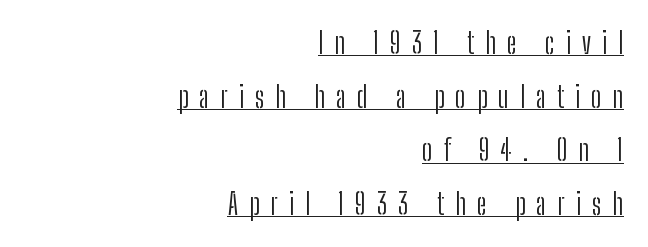
A sans-serif font was chosen for this passage. In terms of letterspacing, this is a distinctly airy, spread setting. The paragraph shown leans on its right margin. Here the designer chose a conventional face with non-uniform glyph widths. The string is rendered with underlining switched on.
